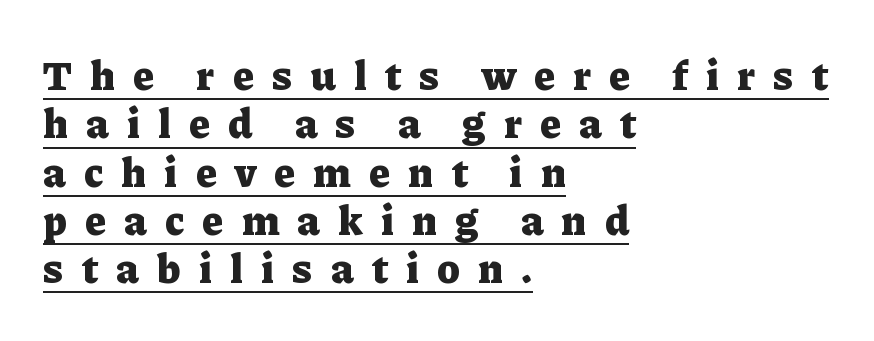
The ragged edge is on the right, which tells us the setting is flush left. Very little white space separates one row of letters from the next. Each letter's strokes conclude with small projecting serifs. When letters stand straight like this, we call the style roman or upright.
